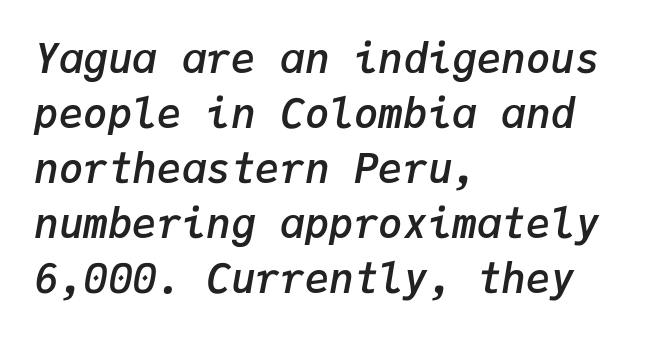
{"italic": "yes", "lean": "right", "slant_degrees": 9, "bold": "semi", "weight": "semibold", "width": "normal", "stroke_contrast": "low", "x_height": "medium", "monospaced": "yes", "underline": "no", "align": "left", "line_spacing": "normal", "line_spacing_ratio": 1.34, "letter_spacing": "normal", "letter_spacing_em": 0.0, "glyph_px": 41}
